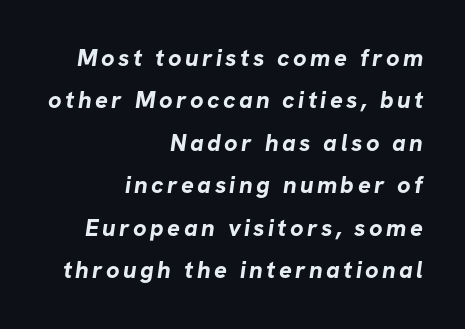
Bare-footed words on every line. Horizontal alignment here is rightward, an uncommon choice for prose. These lines carry a lot of weight — the face is fully bold.
